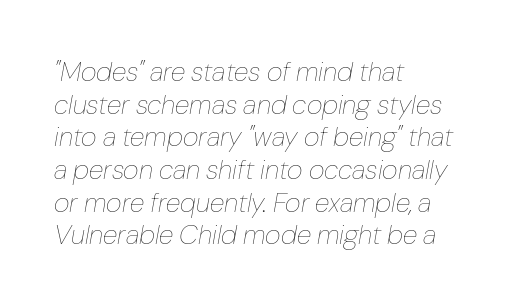
Q: Is the text bold? A: No.
Q: Is the text italic (slanted)? A: Yes, it leans right by about 10 degrees.
Q: Is the text underlined? A: No.
Q: How is the paragraph aligned? A: Left-aligned.
Q: Is the spacing between letters normal or unusually wide? A: Normal.
